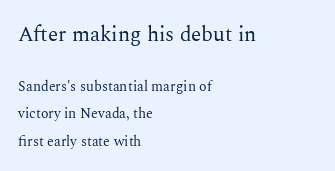
Q: Is the text bold? A: No.
Q: Is the text italic (slanted)? A: No, it is upright.
Q: Is the text underlined? A: No.
Q: How is the paragraph aligned? A: Left-aligned.
Q: Is the spacing between letters normal or unusually wide? A: Normal.
Q: Is the spacing between lines tight, normal or loose? A: Loose.
Q: Which block of text is set in a larger size, the first (top) or the second (bottom)? A: The first (top) one.
